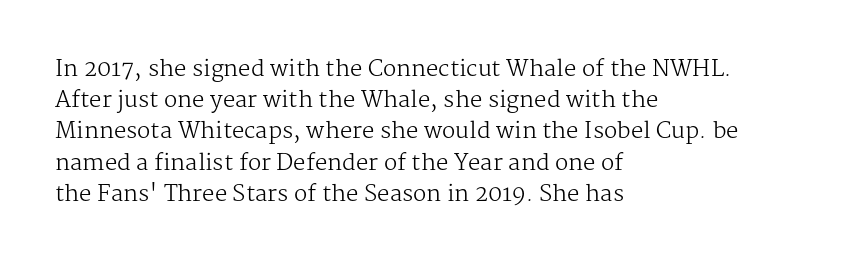
The image shows 22 px text type, upright; set left-aligned, normal line spacing (1.42x), normal letter spacing, not underlined.
